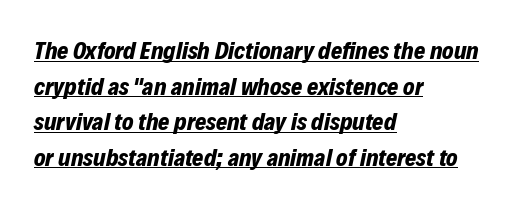
Q: Is the text bold? A: Yes.
Q: Is the text italic (slanted)? A: Yes, it leans right by about 12 degrees.
Q: Is the text underlined? A: Yes.
Q: How is the paragraph aligned? A: Left-aligned.
Q: Is the spacing between letters normal or unusually wide? A: Normal.
Q: Is the spacing between lines tight, normal or loose? A: Normal.
